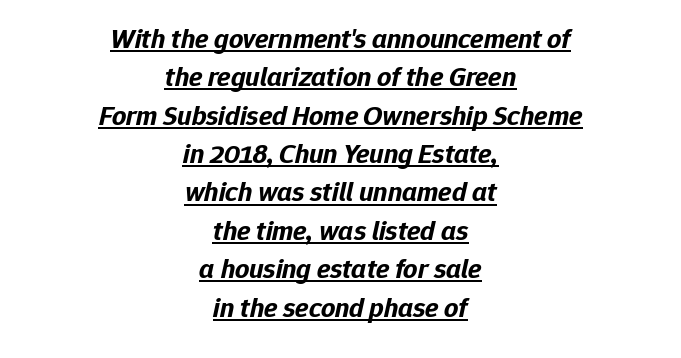
Q: Is the text bold? A: Yes.
Q: Is the text italic (slanted)? A: Yes, it leans right by about 12 degrees.
Q: Is the text underlined? A: Yes.
Q: How is the paragraph aligned? A: Centered.
Q: Is the spacing between letters normal or unusually wide? A: Normal.
Q: Is the spacing between lines tight, normal or loose? A: Normal.
Q: Width (condensed, normal, or wide)? A: Normal.
Q: Stroke contrast? A: Low.
Q: x-height? A: Medium.
Q: Monospaced? A: No.
